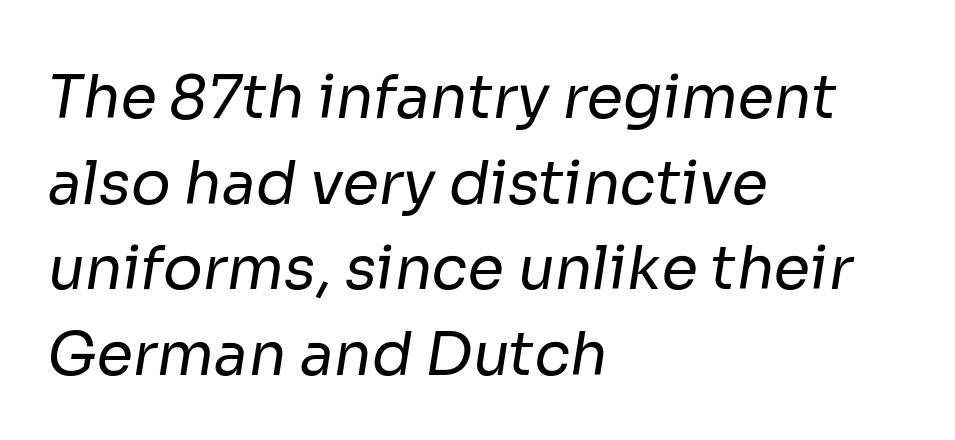
Compared with a typical body face, this is equally light or lighter still. Line spacing here is normal. Nobody drew a line under any word here. Varying glyph widths throughout — classic text-font behaviour. Unlike a traditional serif, this face leaves its strokes unadorned.
